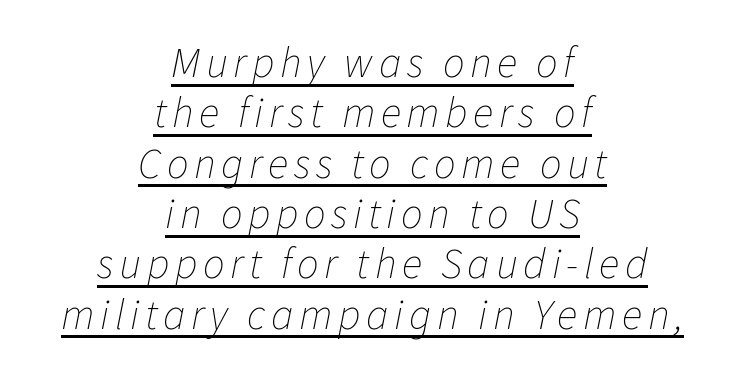
The image shows 43 px thin type, italic (leaning right); set centered, line spacing 1.17x, underlined; low stroke contrast and a medium x-height.
